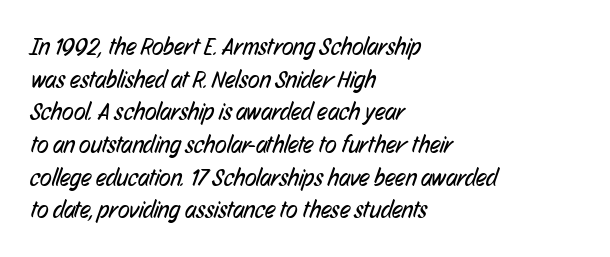
{"bold": "no", "underline": "no", "align": "left", "line_spacing": "normal", "line_spacing_ratio": 1.36, "letter_spacing": "normal", "letter_spacing_em": 0.0, "glyph_px": 24}
